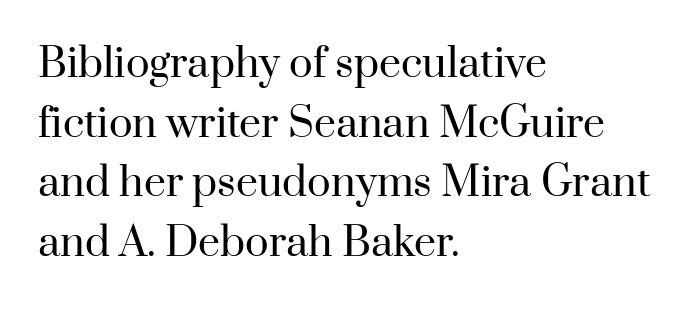
Q: Is the text bold? A: No.
Q: Is the text italic (slanted)? A: No, it is upright.
Q: Is the typeface a serif or a sans-serif typeface? A: Serif.
Q: Is the text underlined? A: No.
Q: How is the paragraph aligned? A: Left-aligned.
Q: Is the spacing between letters normal or unusually wide? A: Normal.
Q: Is the spacing between lines tight, normal or loose? A: Normal.
Q: Width (condensed, normal, or wide)? A: Normal.
Q: Stroke contrast? A: High.
Q: x-height? A: Small.
Q: Monospaced? A: No.
